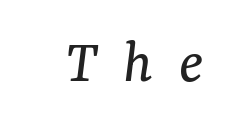
The image shows 63 px regular-weight serif type, italic (leaning right); set unusually wide letter spacing (+0.41 em), not underlined; medium stroke contrast and a medium x-height.
